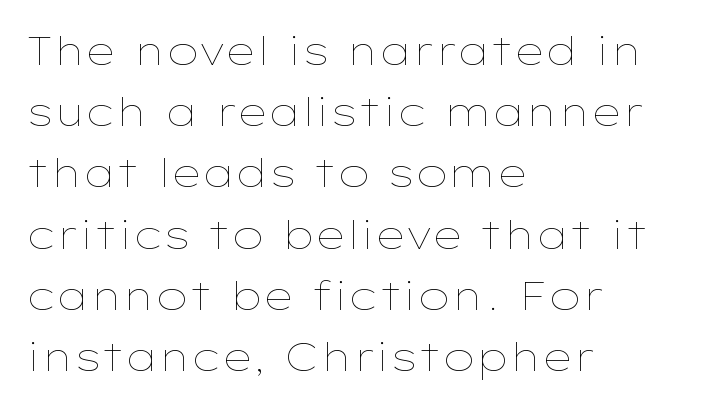
A typesetter would call this proportional, since set widths differ per character. It's the straight-up-and-down kind of type. Quick note: underline off. The lines in this sample share a left origin and differ only in where they stop. The vertical gap from one line to the next is medium. Characters follow at the spacing the type designer built in.
